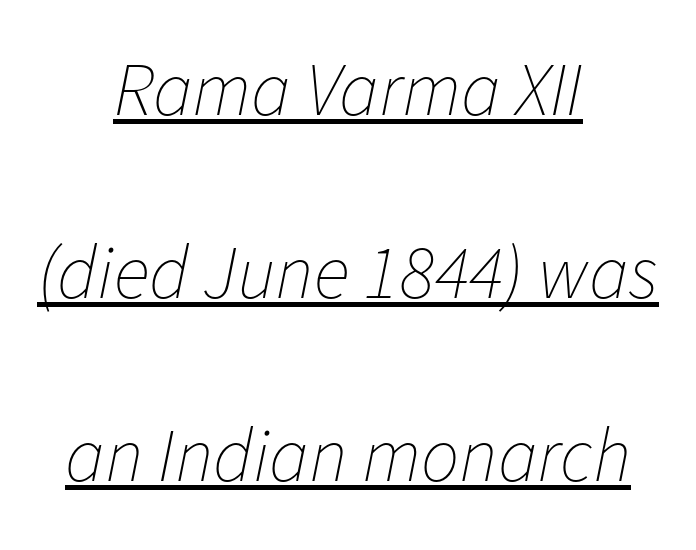
{"italic": "yes", "lean": "right", "slant_degrees": 11, "bold": "no", "weight": "thin", "width": "normal", "stroke_contrast": "low", "x_height": "medium", "monospaced": "no", "underline": "yes", "align": "center", "line_spacing": "loose", "line_spacing_ratio": 2.41, "letter_spacing": "normal", "letter_spacing_em": 0.0, "glyph_px": 76}
